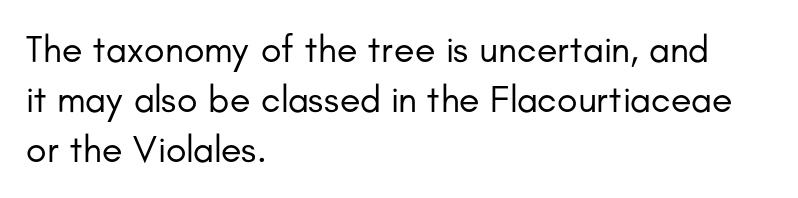
The paragraph has a hard left edge and a soft right edge. The space beneath each line is pristine and unruled. Tracking value appears to be zero — textbook default spacing. A typesetter would call this proportional, since set widths differ per character. Stroke terminals: plain, sans-serif. Horizontal bands of white between lines are of average thickness.
